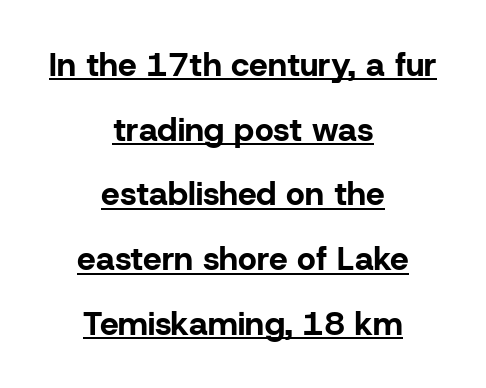
{"serif": "no", "italic": "no", "bold": "yes", "weight": "bold", "width": "normal", "stroke_contrast": "low", "x_height": "medium", "monospaced": "no", "underline": "yes", "align": "center", "line_spacing": "loose", "line_spacing_ratio": 1.96, "letter_spacing": "normal", "letter_spacing_em": 0.0, "glyph_px": 33}
